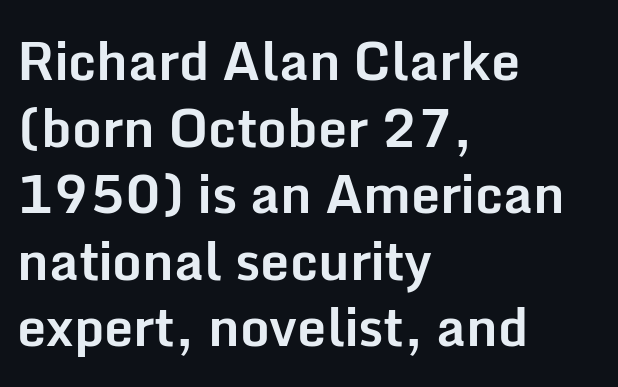
The tracking reads as untouched default to a designer's eye. Students, observe: this is what conventionally led text looks like. Any mark beneath the type? The region is blank. Look at the stroke-to-counter ratio: heavy, a bold. When letters stand straight like this, we call the style roman or upright.
